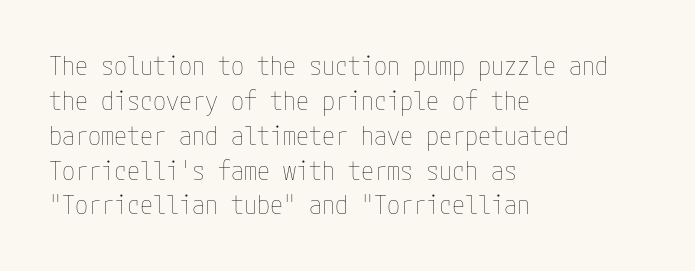
The image shows 26 px text type, upright; set left-aligned, normal line spacing (1.34x), normal letter spacing, not underlined.
